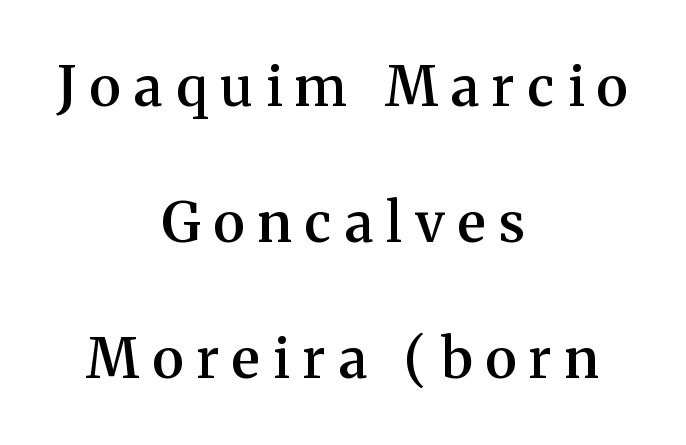
Q: Is the text bold? A: Semi-bold.
Q: Is the text italic (slanted)? A: No, it is upright.
Q: Is the typeface a serif or a sans-serif typeface? A: Serif.
Q: Is the text underlined? A: No.
Q: How is the paragraph aligned? A: Centered.
Q: Is the spacing between letters normal or unusually wide? A: Unusually wide.
Q: Is the spacing between lines tight, normal or loose? A: Loose.
Q: Width (condensed, normal, or wide)? A: Normal.
Q: Stroke contrast? A: Medium.
Q: x-height? A: Medium.
Q: Monospaced? A: No.
